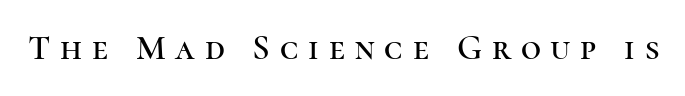
Just letters on the line, the space beneath them empty. Here the designer chose a conventional face with non-uniform glyph widths. Quick note: not italic, upright. What kind of face is this? One with serifs. The face used here is rendered with a markedly widened letterfit.
